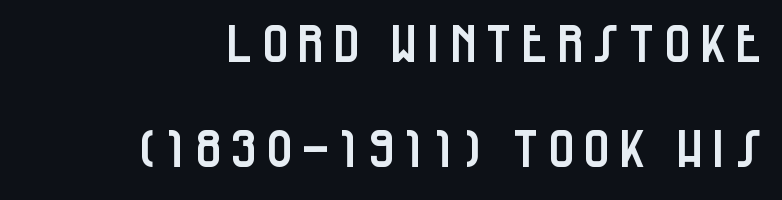
The image shows 51 px condensed sans-serif type, upright; set right-aligned, loose line spacing (2.05x), not underlined; low stroke contrast and a large x-height.
